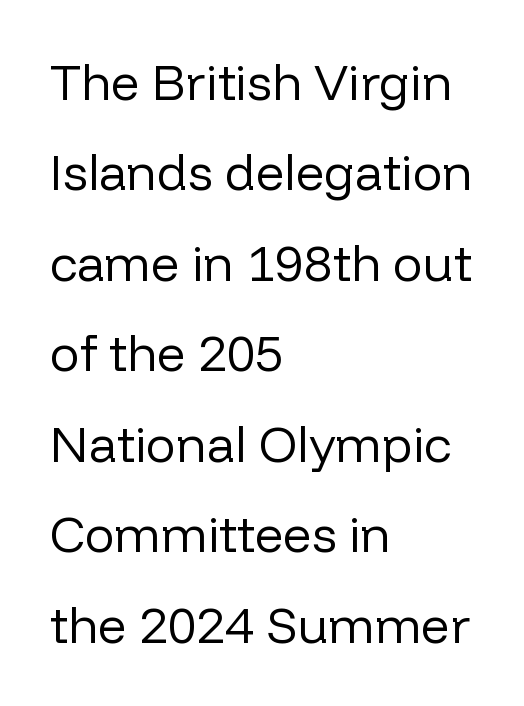
{"serif": "no", "italic": "no", "bold": "no", "weight": "regular", "width": "normal", "stroke_contrast": "low", "x_height": "medium", "monospaced": "no", "underline": "no", "align": "left", "line_spacing_ratio": 1.81, "letter_spacing": "normal", "letter_spacing_em": 0.0, "glyph_px": 50}
